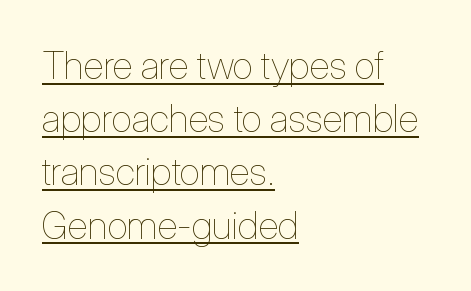
Q: Is the text bold? A: No.
Q: Is the text italic (slanted)? A: No, it is upright.
Q: Is the text underlined? A: Yes.
Q: How is the paragraph aligned? A: Left-aligned.
Q: Is the spacing between letters normal or unusually wide? A: Normal.
Q: Is the spacing between lines tight, normal or loose? A: Normal.
Q: Width (condensed, normal, or wide)? A: Condensed.
Q: Stroke contrast? A: Low.
Q: x-height? A: Medium.
Q: Monospaced? A: No.
